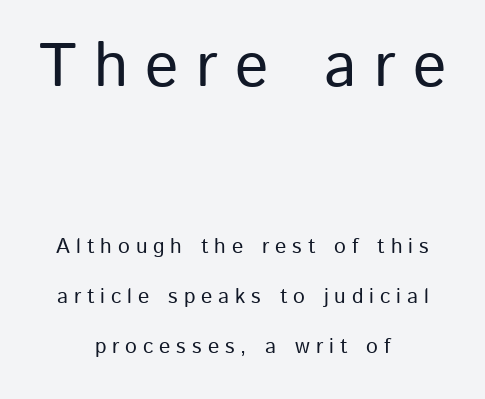
The image shows 62 px sans-serif type, upright; set centered, loose line spacing (2.39x), unusually wide letter spacing (+0.28 em), not underlined; the first (top) block is 2.95x larger; low stroke contrast and a medium x-height.
